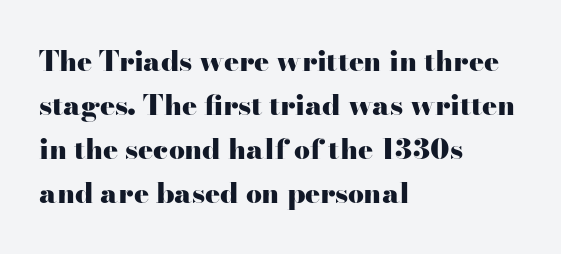
Q: Is the text bold? A: Yes.
Q: Is the text italic (slanted)? A: No, it is upright.
Q: Is the typeface a serif or a sans-serif typeface? A: Serif.
Q: Is the text underlined? A: No.
Q: How is the paragraph aligned? A: Left-aligned.
Q: Is the spacing between letters normal or unusually wide? A: Normal.
Q: Is the spacing between lines tight, normal or loose? A: Normal.
Q: Width (condensed, normal, or wide)? A: Wide.
Q: Stroke contrast? A: High.
Q: x-height? A: Small.
Q: Monospaced? A: No.
